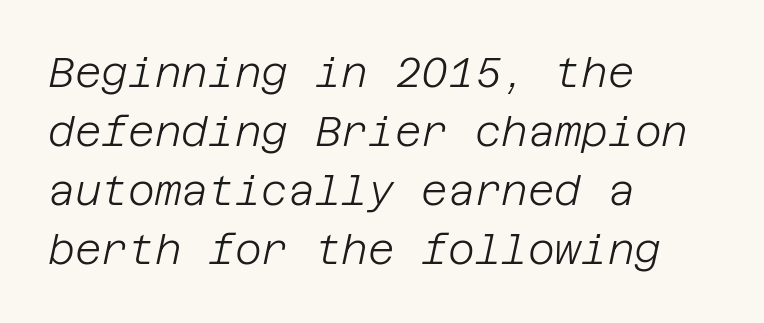
{"italic": "yes", "lean": "right", "slant_degrees": 12, "bold": "no", "weight": "light", "width": "normal", "stroke_contrast": "low", "x_height": "large", "underline": "no", "align": "left", "line_spacing": "normal", "line_spacing_ratio": 1.44, "letter_spacing": "normal", "letter_spacing_em": 0.0, "glyph_px": 41}
